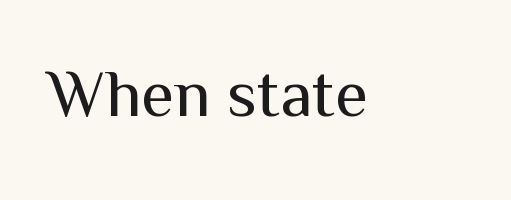
The image shows 67 px regular-weight sans-serif type, upright; set normal letter spacing, not underlined; medium stroke contrast and a medium x-height.
